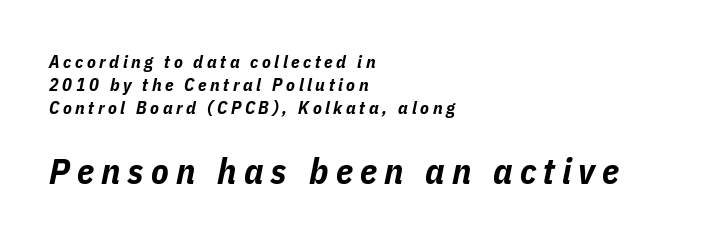
The image shows 36 px bold, condensed type, italic (leaning right); set left-aligned, normal line spacing (1.28x), unusually wide letter spacing (+0.2 em), not underlined; the second (bottom) block is 2.0x larger; low stroke contrast and a medium x-height.
